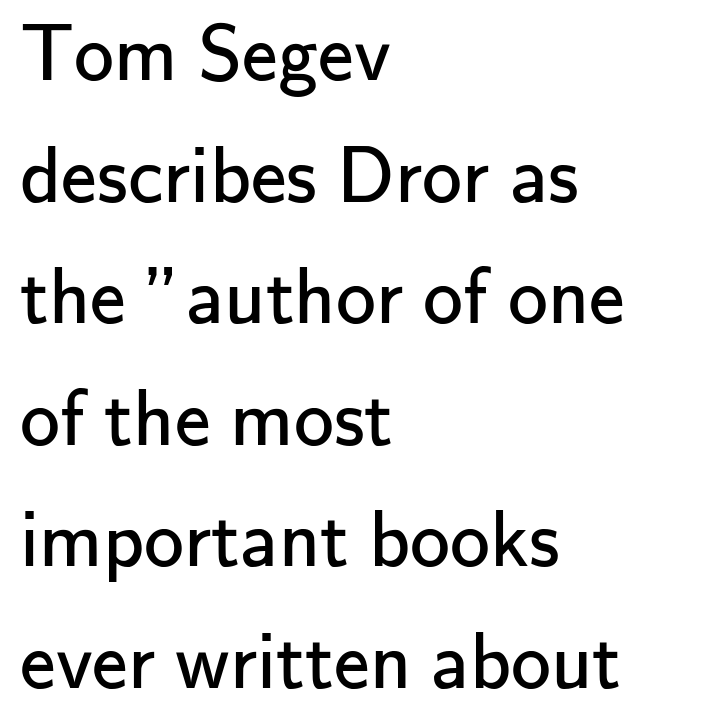
Q: Is the text bold? A: No.
Q: Is the text italic (slanted)? A: No, it is upright.
Q: Is the typeface a serif or a sans-serif typeface? A: Sans-serif.
Q: Is the text underlined? A: No.
Q: How is the paragraph aligned? A: Left-aligned.
Q: Is the spacing between letters normal or unusually wide? A: Normal.
Q: Is the spacing between lines tight, normal or loose? A: Normal.
Q: Width (condensed, normal, or wide)? A: Normal.
Q: Stroke contrast? A: Low.
Q: x-height? A: Small.
Q: Monospaced? A: No.
